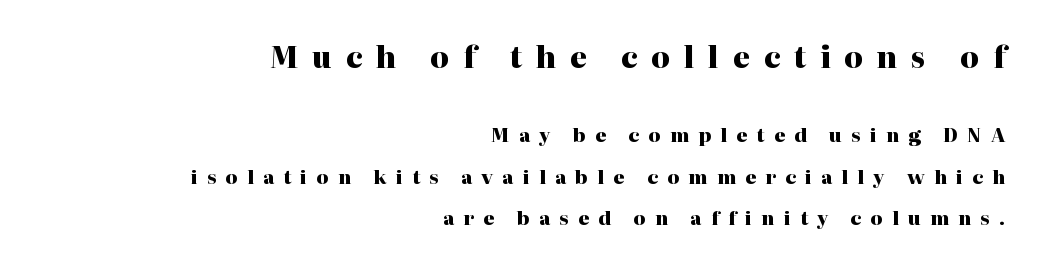
The image shows 29 px heavy serif type, upright; set right-aligned, loose line spacing (2.18x), unusually wide letter spacing (+0.48 em), not underlined; the first (top) block is 1.53x larger; high stroke contrast and a medium x-height.
